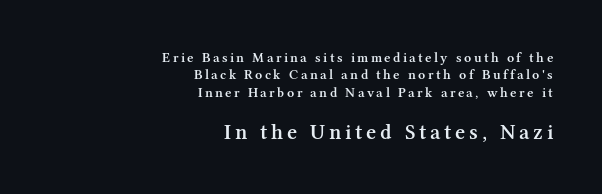
The image shows 22 px text type, upright; set right-aligned, line spacing 1.24x, not underlined; the second (bottom) block is 1.57x larger.
